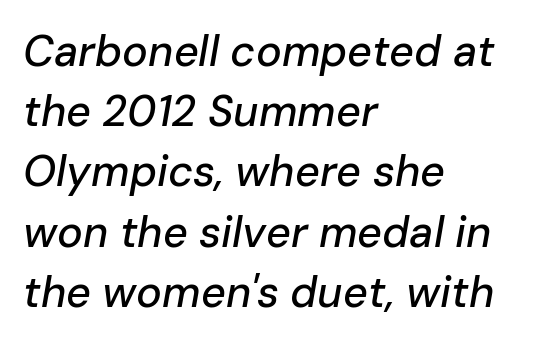
Q: Is the text italic (slanted)? A: Yes, it leans right by about 10 degrees.
Q: Is the text underlined? A: No.
Q: How is the paragraph aligned? A: Left-aligned.
Q: Is the spacing between letters normal or unusually wide? A: Normal.
Q: Is the spacing between lines tight, normal or loose? A: Normal.
Q: Width (condensed, normal, or wide)? A: Normal.
Q: Stroke contrast? A: Low.
Q: x-height? A: Medium.
Q: Monospaced? A: No.
